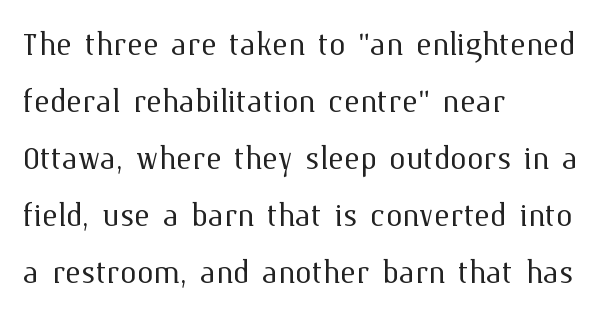
The image shows 42 px light type, upright; set left-aligned, normal line spacing (1.36x), normal letter spacing, not underlined; medium stroke contrast and a medium x-height.
